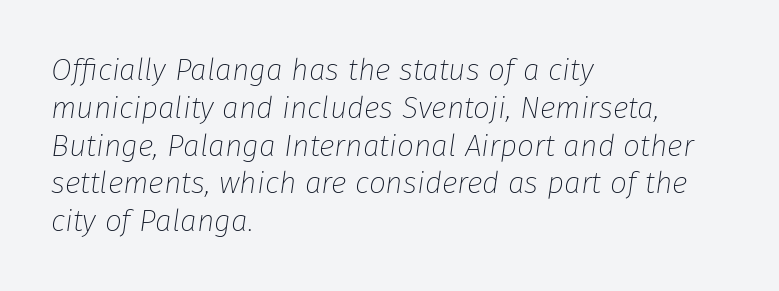
The image shows 30 px thin type, italic (leaning right); set left-aligned, normal line spacing (1.26x), normal letter spacing, not underlined; low stroke contrast and a medium x-height.
